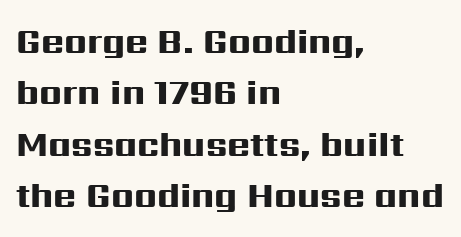
The image shows 35 px heavy, wide sans-serif type, upright; set left-aligned, normal line spacing (1.47x), normal letter spacing, not underlined; high stroke contrast and a medium x-height.
